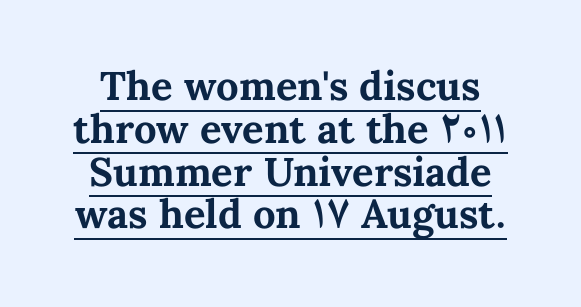
Q: Is the text bold? A: Yes.
Q: Is the text italic (slanted)? A: No, it is upright.
Q: Is the text underlined? A: Yes.
Q: How is the paragraph aligned? A: Centered.
Q: Is the spacing between letters normal or unusually wide? A: Normal.
Q: Is the spacing between lines tight, normal or loose? A: Tight.
Q: Width (condensed, normal, or wide)? A: Normal.
Q: Stroke contrast? A: Medium.
Q: x-height? A: Medium.
Q: Monospaced? A: No.
